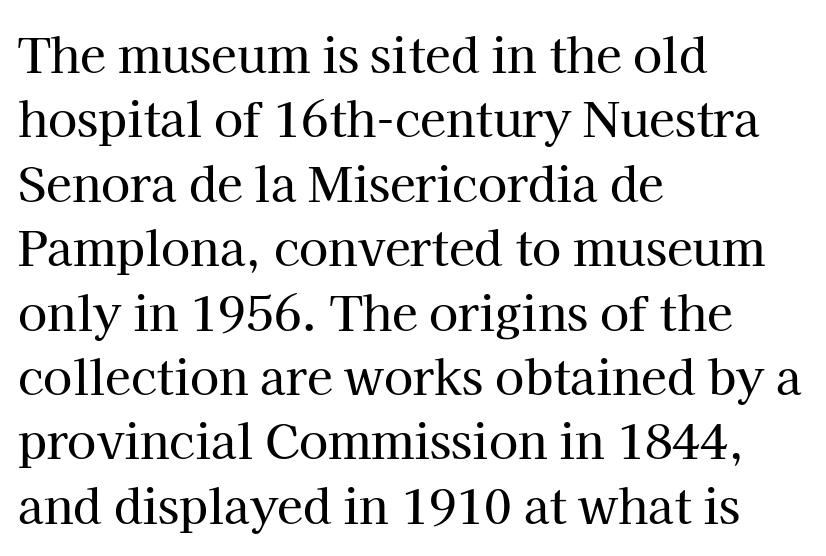
Q: Is the text italic (slanted)? A: No, it is upright.
Q: Is the typeface a serif or a sans-serif typeface? A: Serif.
Q: Is the text underlined? A: No.
Q: How is the paragraph aligned? A: Left-aligned.
Q: Is the spacing between letters normal or unusually wide? A: Normal.
Q: Is the spacing between lines tight, normal or loose? A: Normal.
Q: Width (condensed, normal, or wide)? A: Normal.
Q: Stroke contrast? A: High.
Q: x-height? A: Medium.
Q: Monospaced? A: No.
